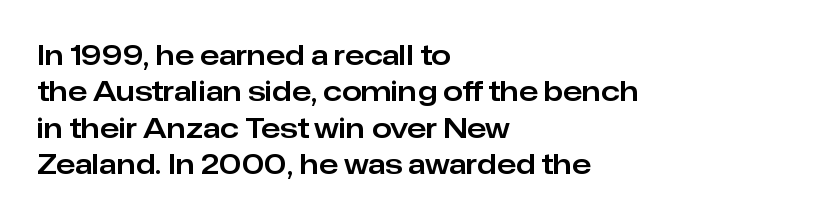
The image shows 28 px sans-serif type, upright; set left-aligned, normal line spacing (1.3x), normal letter spacing, not underlined; low stroke contrast and a medium x-height.
